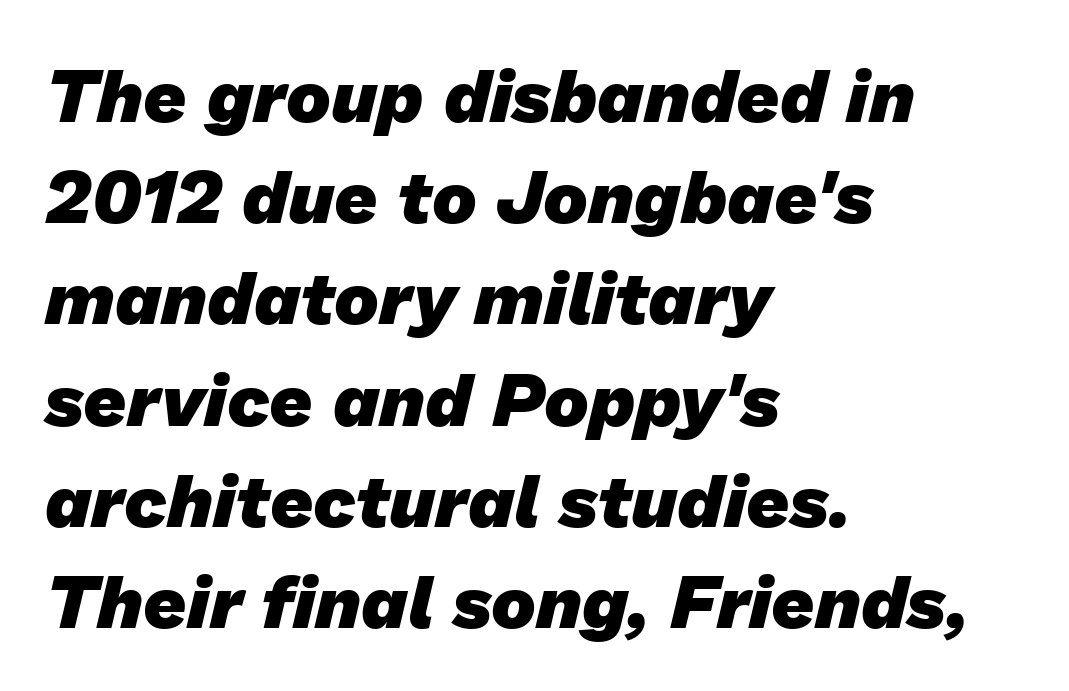
Q: Is the text bold? A: Yes.
Q: Is the typeface a serif or a sans-serif typeface? A: Sans-serif.
Q: Is the text underlined? A: No.
Q: How is the paragraph aligned? A: Left-aligned.
Q: Is the spacing between letters normal or unusually wide? A: Normal.
Q: Is the spacing between lines tight, normal or loose? A: Normal.
Q: Width (condensed, normal, or wide)? A: Normal.
Q: Stroke contrast? A: Low.
Q: x-height? A: Medium.
Q: Monospaced? A: No.
